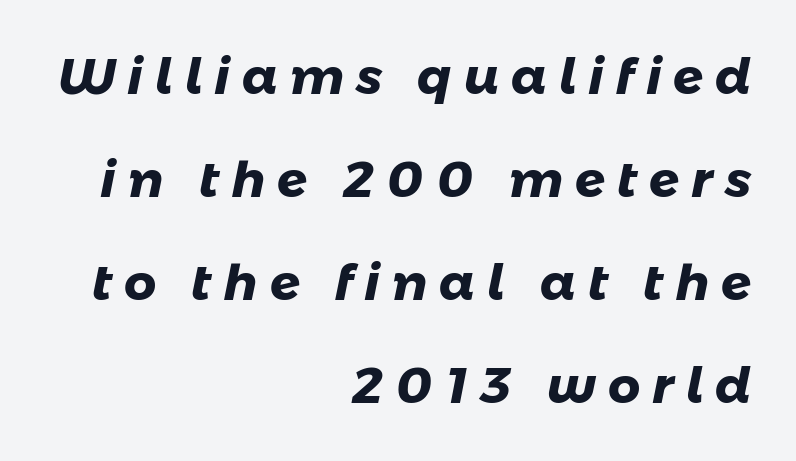
The rendering uses a large line-height, opening up the rows. In CSS terms this would be text-align: right. Heft: maximum for text — a bold. This sample has the flowing, uneven cadence of proportional lettering.
